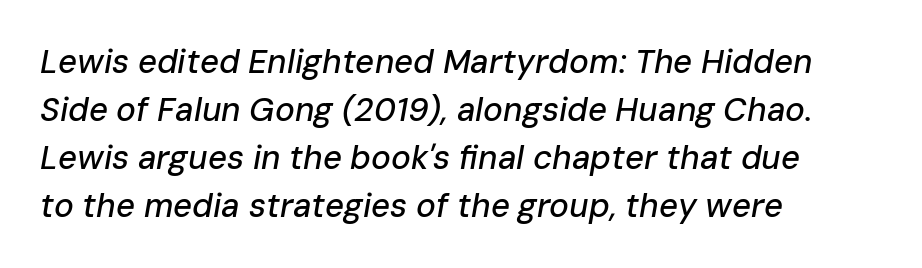
Q: Is the text italic (slanted)? A: Yes, it leans right by about 10 degrees.
Q: Is the text underlined? A: No.
Q: How is the paragraph aligned? A: Left-aligned.
Q: Is the spacing between letters normal or unusually wide? A: Normal.
Q: Is the spacing between lines tight, normal or loose? A: Normal.
Q: Width (condensed, normal, or wide)? A: Normal.
Q: Stroke contrast? A: Low.
Q: x-height? A: Medium.
Q: Monospaced? A: No.
